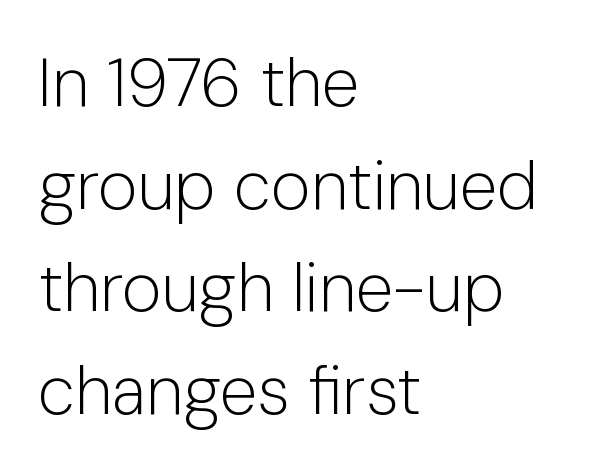
{"serif": "no", "italic": "no", "bold": "no", "weight": "light", "width": "normal", "stroke_contrast": "low", "x_height": "medium", "monospaced": "no", "underline": "no", "align": "left", "line_spacing": "normal", "line_spacing_ratio": 1.51, "letter_spacing": "normal", "letter_spacing_em": 0.0, "glyph_px": 68}
